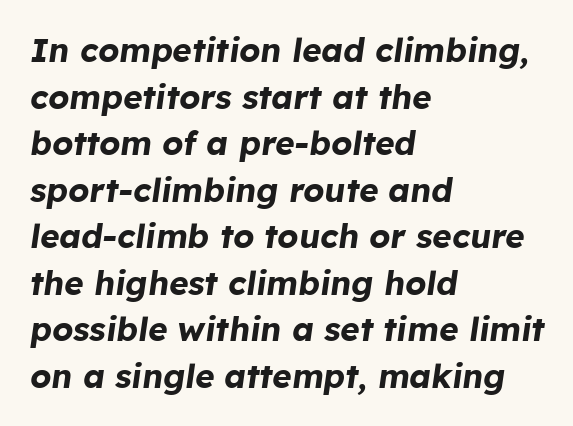
The image shows 33 px bold type, italic (leaning right); set left-aligned, normal line spacing (1.41x), normal letter spacing, not underlined; low stroke contrast and a medium x-height.
